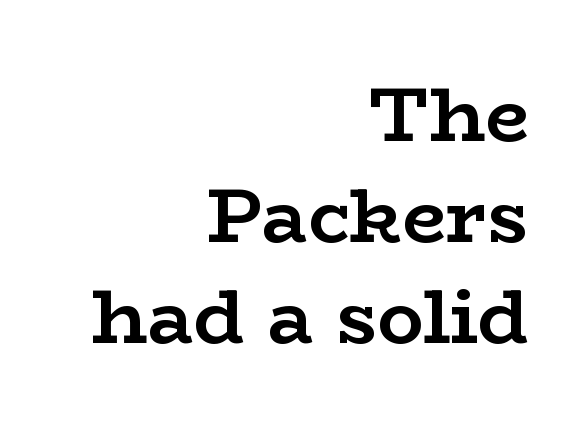
Q: Is the text bold? A: Yes.
Q: Is the text italic (slanted)? A: No, it is upright.
Q: Is the typeface a serif or a sans-serif typeface? A: Serif.
Q: Is the text underlined? A: No.
Q: How is the paragraph aligned? A: Right-aligned.
Q: Is the spacing between letters normal or unusually wide? A: Normal.
Q: Is the spacing between lines tight, normal or loose? A: Normal.
Q: Width (condensed, normal, or wide)? A: Wide.
Q: Stroke contrast? A: Low.
Q: x-height? A: Medium.
Q: Monospaced? A: No.
